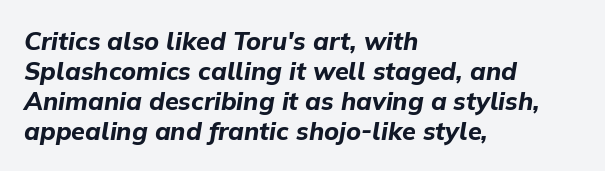
The image shows 25 px bold type, italic (leaning right); set left-aligned, line spacing 1.2x, normal letter spacing, not underlined.
